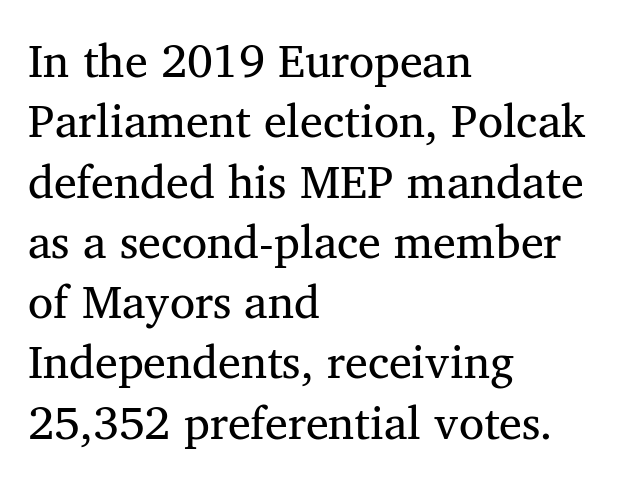
Q: Is the text bold? A: No.
Q: Is the text italic (slanted)? A: No, it is upright.
Q: Is the typeface a serif or a sans-serif typeface? A: Serif.
Q: Is the text underlined? A: No.
Q: How is the paragraph aligned? A: Left-aligned.
Q: Is the spacing between letters normal or unusually wide? A: Normal.
Q: Is the spacing between lines tight, normal or loose? A: Normal.
Q: Width (condensed, normal, or wide)? A: Normal.
Q: Stroke contrast? A: Medium.
Q: x-height? A: Medium.
Q: Monospaced? A: No.
